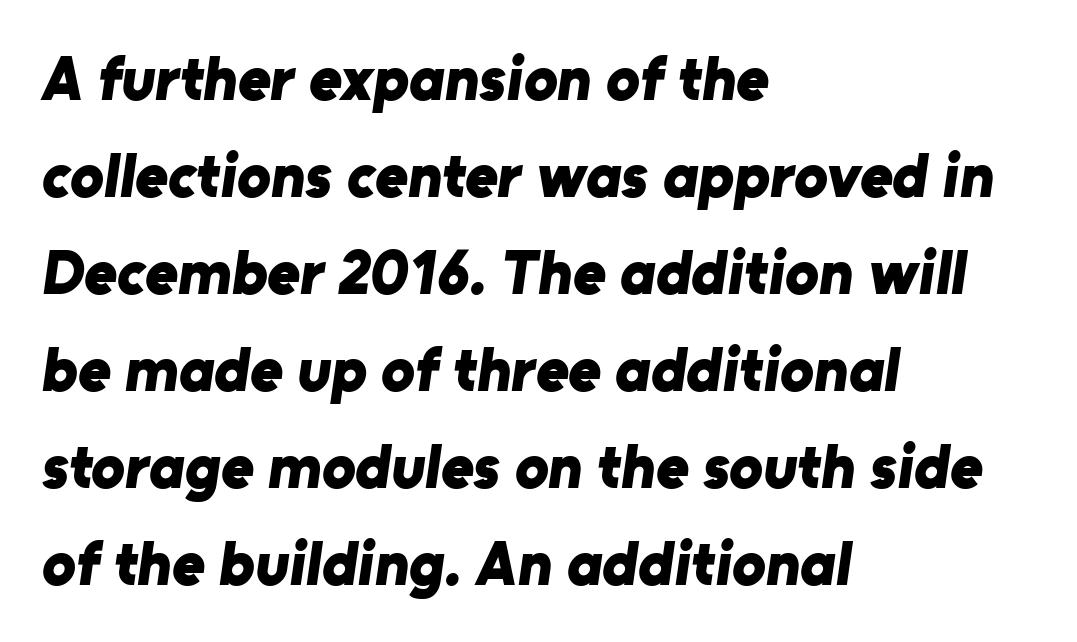
Q: Is the text bold? A: Yes.
Q: Is the typeface a serif or a sans-serif typeface? A: Sans-serif.
Q: Is the text underlined? A: No.
Q: How is the paragraph aligned? A: Left-aligned.
Q: Is the spacing between letters normal or unusually wide? A: Normal.
Q: Is the spacing between lines tight, normal or loose? A: Normal.
Q: Width (condensed, normal, or wide)? A: Normal.
Q: Stroke contrast? A: Low.
Q: x-height? A: Medium.
Q: Monospaced? A: No.
